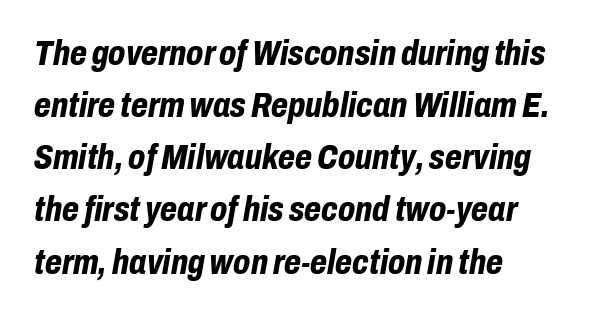
Between one letter and the next there's only the usual sliver of space. The designer left line spacing at the default. A typesetter would call this proportional, since set widths differ per character. Horizontal alignment here is leftward, the default for most running prose. This is oblique type, the kind used for emphasis or titles. You'd pick this weight for a headline — it's a proper bold.
